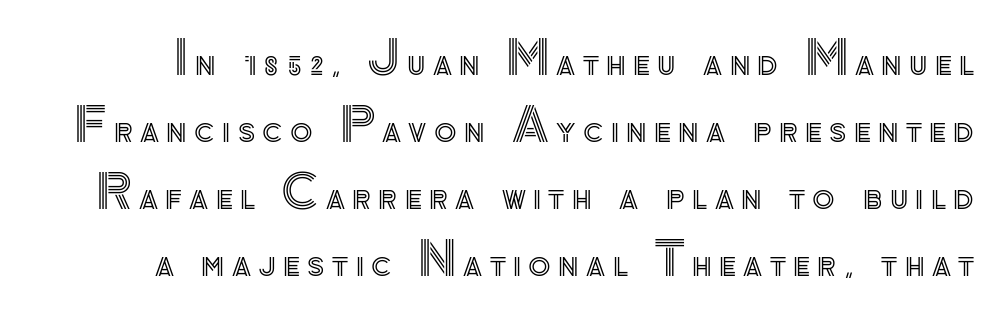
Think of a printed novel: that variable character pitch is what you see here. The font's upright variant was chosen for this text. Whoever set this chose a conventional vertical rhythm. Letters rest on an invisible, unmarked baseline.
